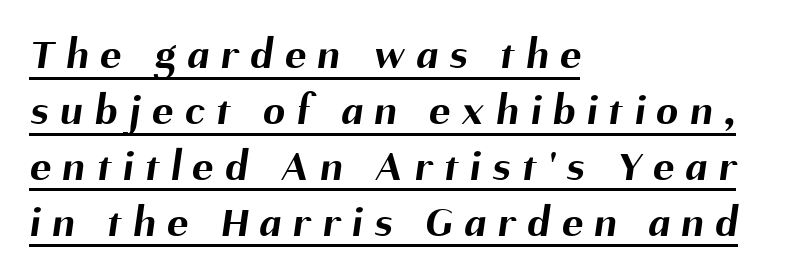
Q: Is the text bold? A: Yes.
Q: Is the typeface a serif or a sans-serif typeface? A: Sans-serif.
Q: Is the text underlined? A: Yes.
Q: How is the paragraph aligned? A: Left-aligned.
Q: Is the spacing between letters normal or unusually wide? A: Unusually wide.
Q: Is the spacing between lines tight, normal or loose? A: Normal.
Q: Width (condensed, normal, or wide)? A: Normal.
Q: Stroke contrast? A: Medium.
Q: x-height? A: Medium.
Q: Monospaced? A: No.
